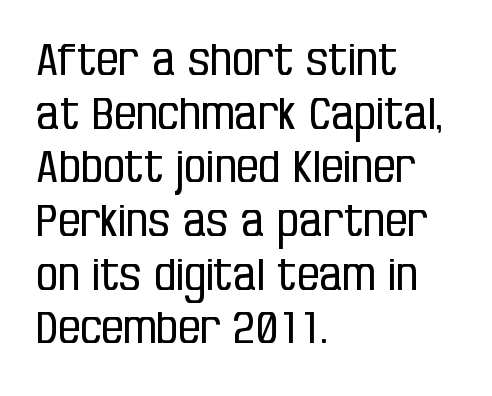
The image shows 44 px regular-weight, condensed sans-serif type, upright; set left-aligned, line spacing 1.22x, normal letter spacing, not underlined; low stroke contrast and a large x-height.
